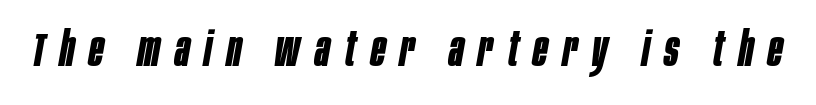
The image shows 48 px bold, condensed type, italic (leaning right); set unusually wide letter spacing (+0.31 em), not underlined; low stroke contrast and a large x-height.
